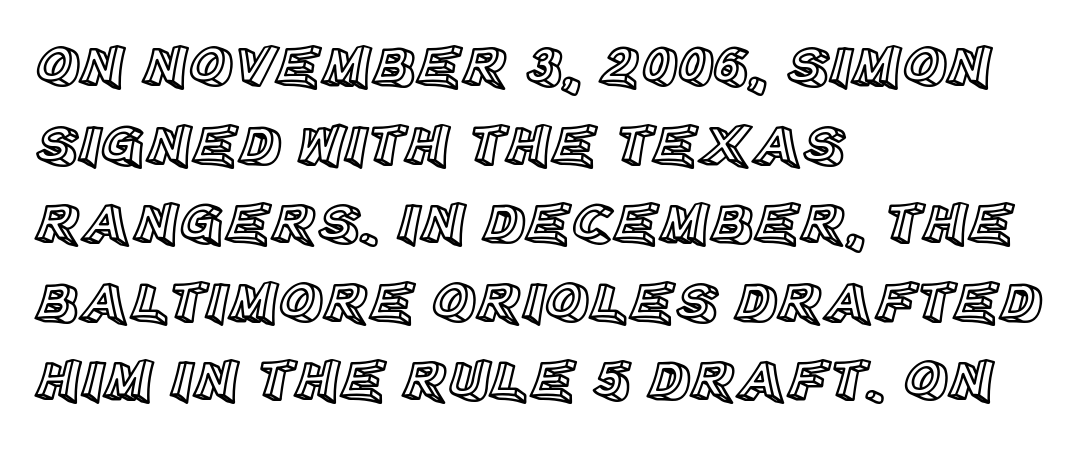
Q: Is the text italic (slanted)? A: Yes.
Q: Is the text underlined? A: No.
Q: How is the paragraph aligned? A: Left-aligned.
Q: Is the spacing between letters normal or unusually wide? A: Normal.
Q: Is the spacing between lines tight, normal or loose? A: Normal.
Q: Width (condensed, normal, or wide)? A: Normal.
Q: x-height? A: Large.
Q: Monospaced? A: No.
